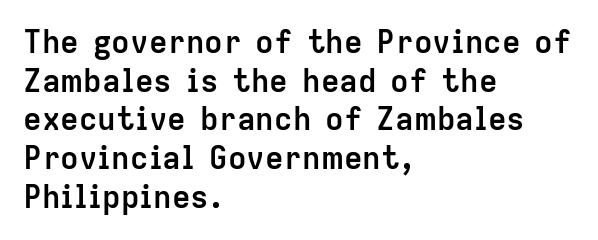
Q: Is the text bold? A: Yes.
Q: Is the text italic (slanted)? A: No, it is upright.
Q: Is the typeface a serif or a sans-serif typeface? A: Sans-serif.
Q: Is the text underlined? A: No.
Q: How is the paragraph aligned? A: Left-aligned.
Q: Is the spacing between letters normal or unusually wide? A: Normal.
Q: Is the spacing between lines tight, normal or loose? A: Normal.
Q: Width (condensed, normal, or wide)? A: Normal.
Q: Stroke contrast? A: Low.
Q: x-height? A: Medium.
Q: Monospaced? A: No.
